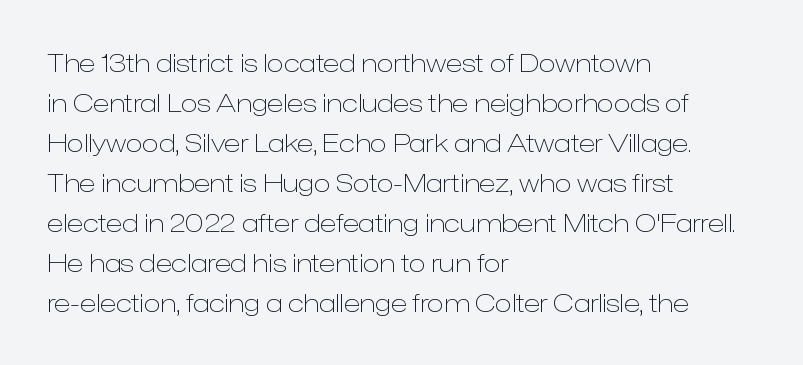
Q: Is the text bold? A: No.
Q: Is the text italic (slanted)? A: No, it is upright.
Q: Is the text underlined? A: No.
Q: How is the paragraph aligned? A: Left-aligned.
Q: Is the spacing between letters normal or unusually wide? A: Normal.
Q: Is the spacing between lines tight, normal or loose? A: Normal.
